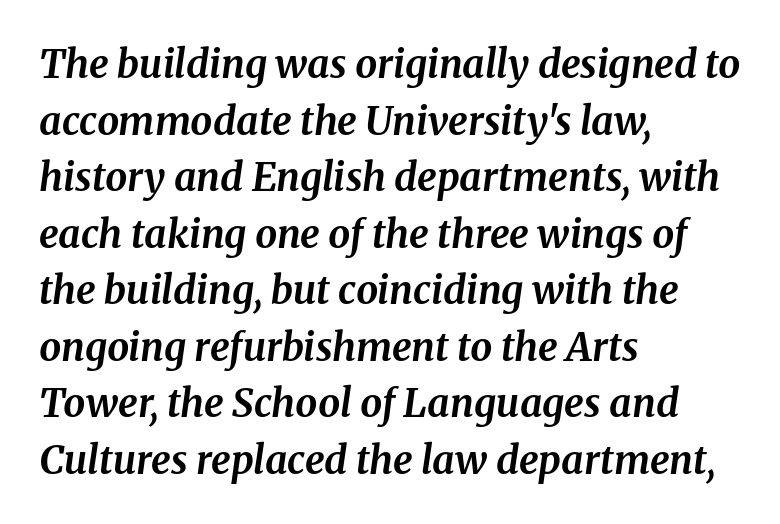
{"serif": "yes", "italic": "yes", "lean": "right", "slant_degrees": 8, "bold": "yes", "weight": "bold", "width": "normal", "stroke_contrast": "medium", "x_height": "medium", "monospaced": "no", "underline": "no", "align": "left", "line_spacing": "normal", "line_spacing_ratio": 1.45, "letter_spacing": "normal", "letter_spacing_em": 0.0, "glyph_px": 39}
